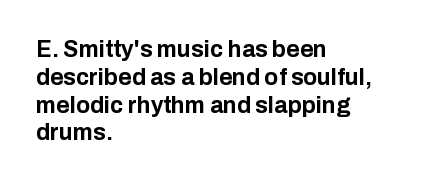
{"italic": "no", "bold": "yes", "underline": "no", "align": "left", "line_spacing_ratio": 1.21, "letter_spacing": "normal", "letter_spacing_em": 0.0, "glyph_px": 23}
